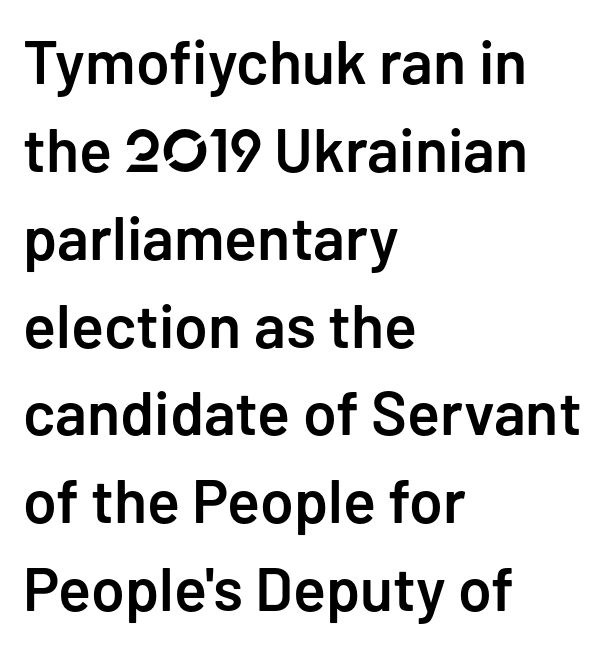
The setting favours the left margin, as ordinary paragraphs usually do. Each letter keeps its own natural width here, so spacing adapts to shape. Regarding leading, the lines here are spaced in the standard way. The font family rendered here belongs to the sans-serif group. Characters follow at the spacing the type designer built in. The letters stand upright; this is a roman face.
